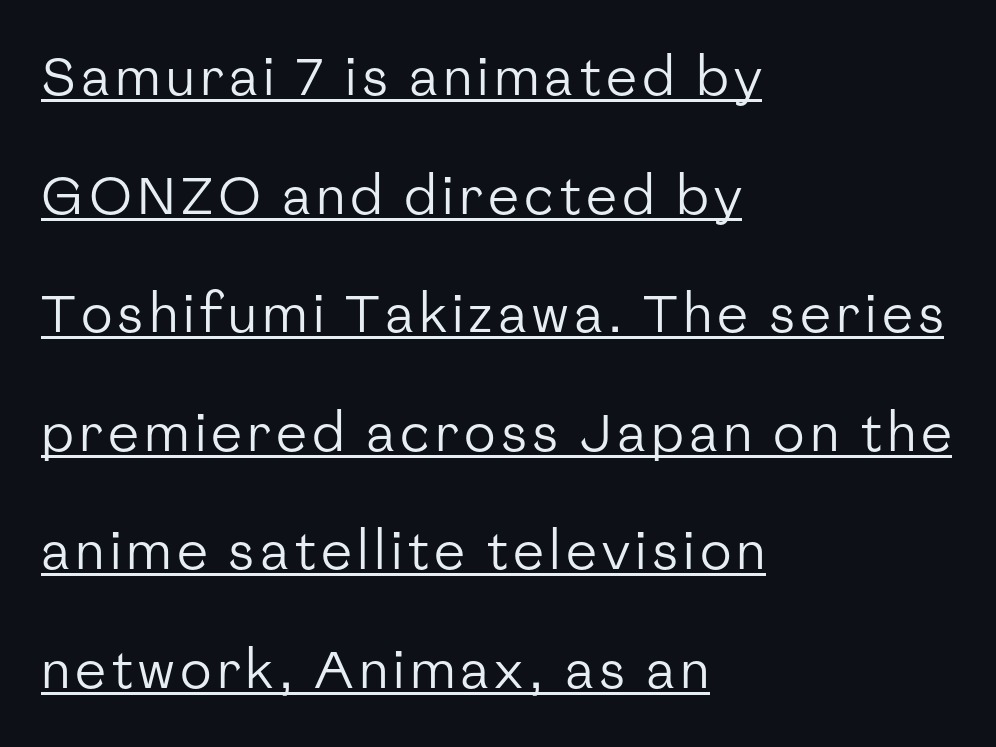
{"serif": "no", "italic": "no", "bold": "no", "weight": "regular", "width": "normal", "stroke_contrast": "low", "x_height": "medium", "monospaced": "no", "underline": "yes", "align": "left", "line_spacing": "loose", "line_spacing_ratio": 2.28, "glyph_px": 52}
